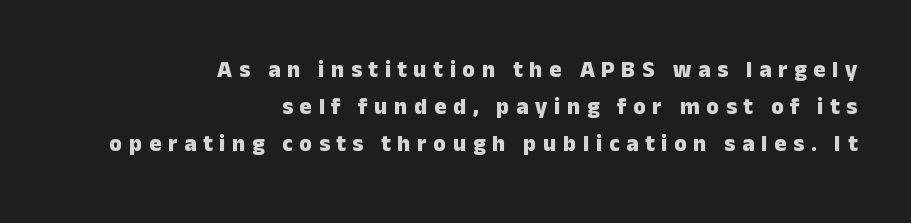
Q: Is the text bold? A: Yes.
Q: Is the text italic (slanted)? A: No, it is upright.
Q: Is the text underlined? A: No.
Q: How is the paragraph aligned? A: Right-aligned.
Q: Is the spacing between letters normal or unusually wide? A: Unusually wide.
Q: Is the spacing between lines tight, normal or loose? A: Normal.
